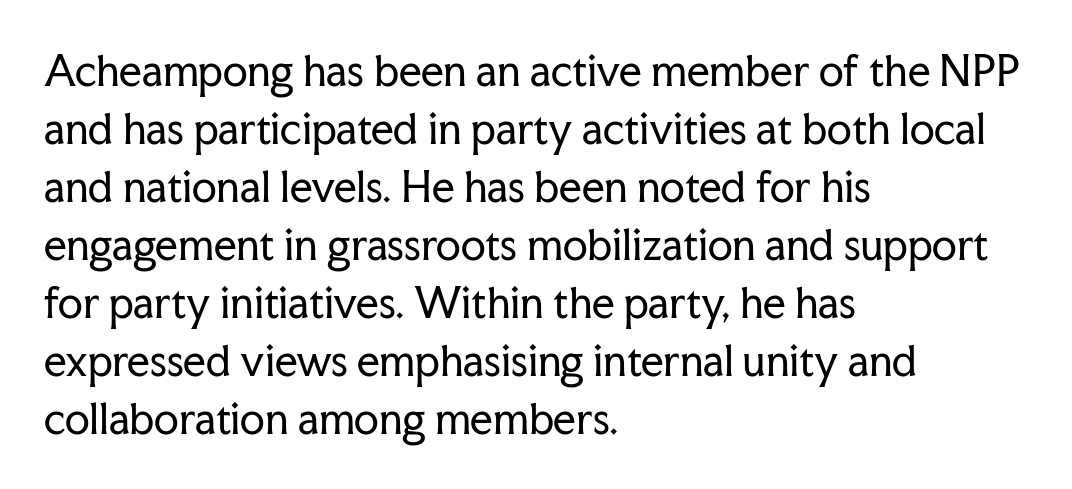
The weight tops out at a normal text grade. The letters stand straight up with perfectly vertical stems. The rendering anchors every line to the left-hand side. Words float on clear page, feet unadorned. Standard letterfit; no display-style spreading of the glyphs.
